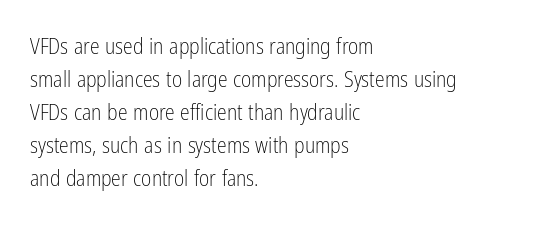
In terms of leading, this rendering sits right in the middle. Quick note: not italic, upright. Stems here are at most as thick as an everyday book face. Letter spacing: default.
